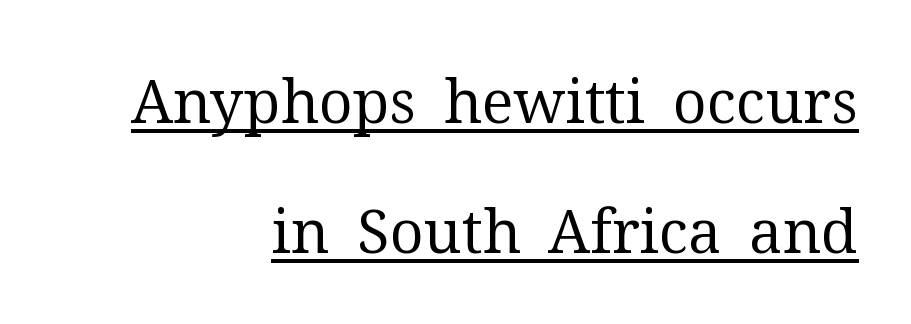
{"serif": "yes", "italic": "no", "bold": "no", "weight": "regular", "width": "normal", "stroke_contrast": "medium", "x_height": "medium", "monospaced": "no", "underline": "yes", "align": "right", "line_spacing": "loose", "line_spacing_ratio": 2.16, "letter_spacing": "normal", "letter_spacing_em": 0.0, "glyph_px": 60}
